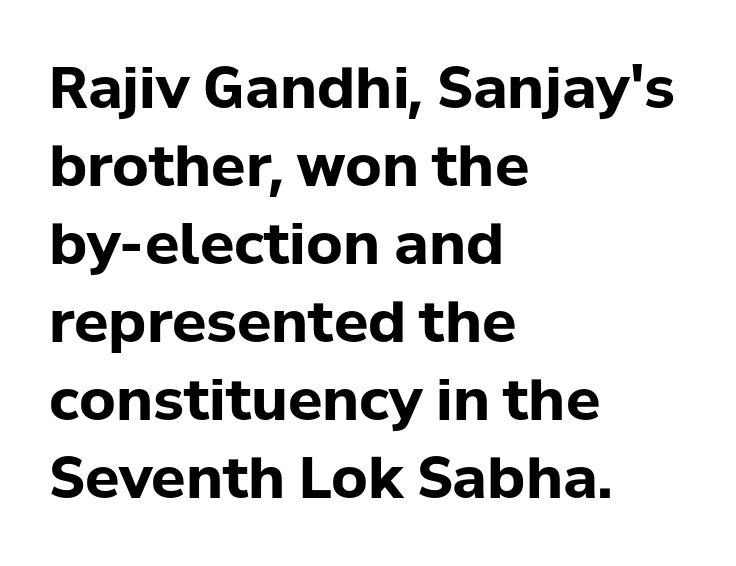
Nope, no serifs anywhere on these letters. If you measured baseline to baseline, you'd find a middling distance. Students, this is bold: see how much ink each stroke carries. Which margin do the lines hug? The left one — the right edge is uneven. Italic? Not at all — the glyphs are vertical.
